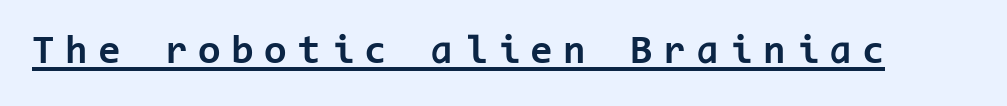
Quick note: underline on. Examine the stroke ends and you'll find no serifs. Typographic density is high because the face is bold. Tracking value appears strongly positive — letters spread wide. Every stem runs plumb, perpendicular to the baseline. Note the uniform advance width — an 'i' takes as much space as an 'm'.
